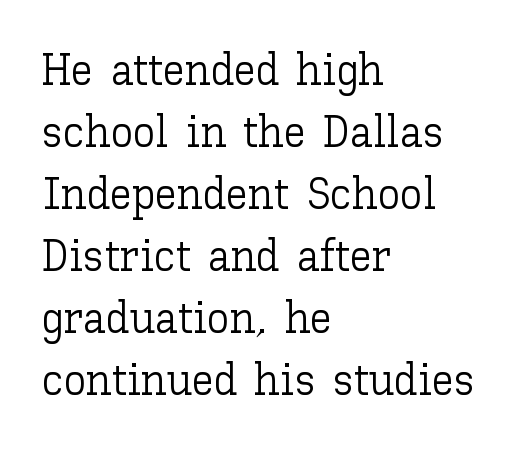
Evenly set lines give the paragraph a standard silhouette. The string is rendered with underlining switched off. This reads as an unemphasized weight, regular at the heaviest. The passage is arranged the way most books set body copy — flush left. Spacing between characters is what you'd get straight out of the box. No italicization has been applied; the sample stays upright.
